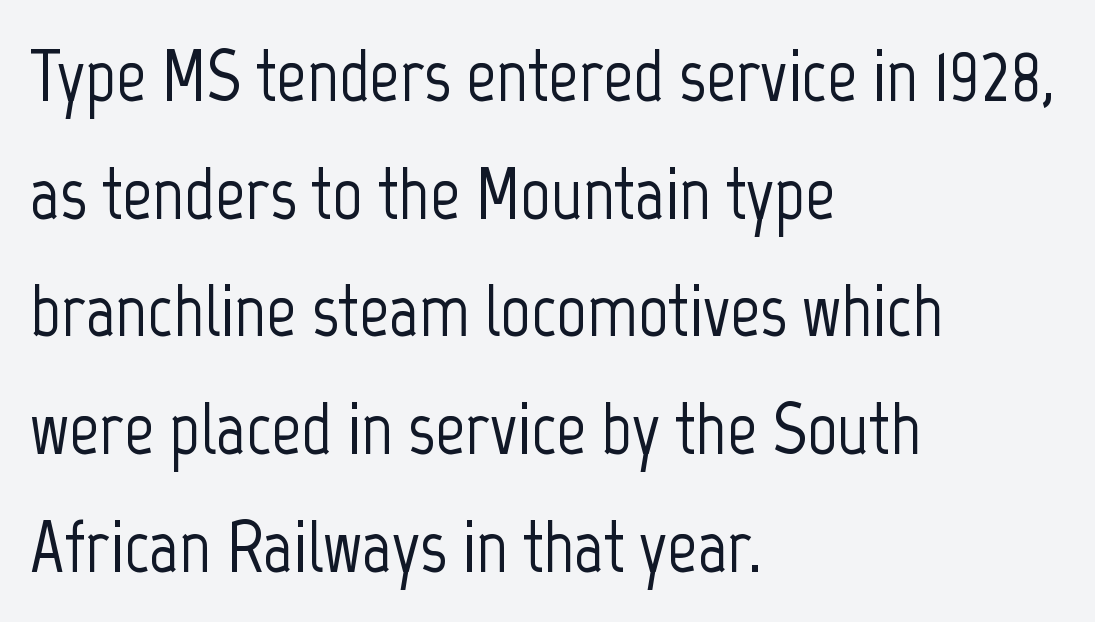
The image shows 74 px condensed sans-serif type, upright; set left-aligned, normal line spacing (1.59x), normal letter spacing, not underlined; low stroke contrast and a medium x-height.
